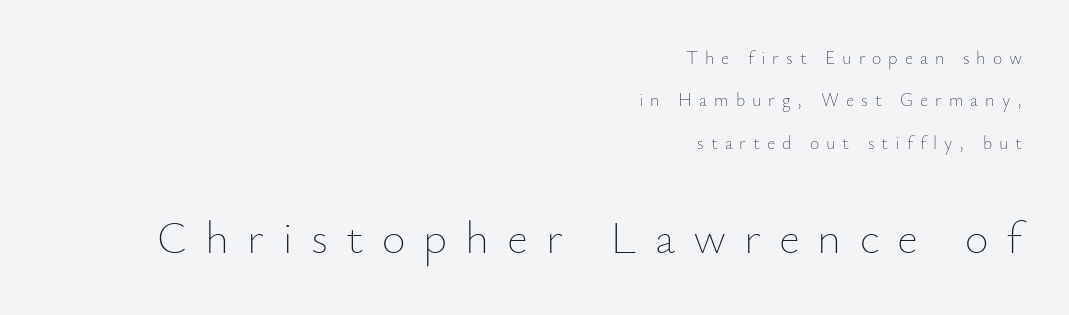
{"italic": "no", "bold": "no", "weight": "thin", "width": "normal", "stroke_contrast": "low", "x_height": "small", "monospaced": "no", "underline": "no", "align": "right", "line_spacing": "loose", "line_spacing_ratio": 2.36, "letter_spacing": "wide", "letter_spacing_em": 0.39, "larger_block": "second", "size_ratio": 2.56, "glyph_px": 46}
